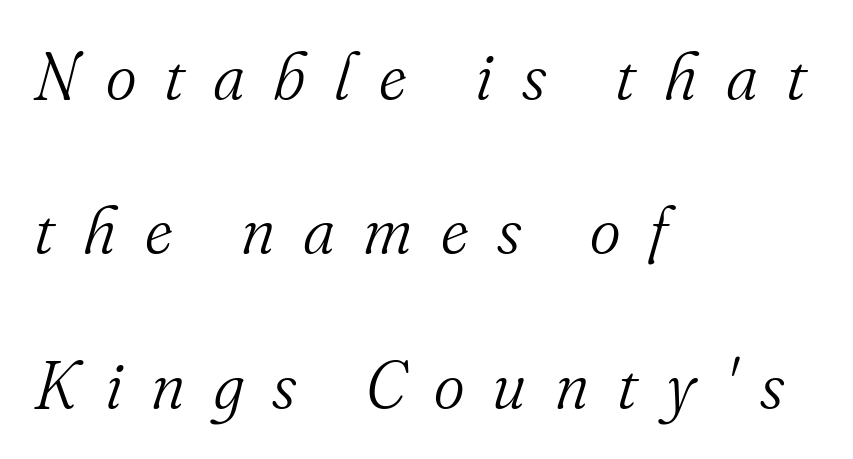
The image shows 66 px light serif type, italic (leaning right); set left-aligned, loose line spacing (2.34x), unusually wide letter spacing (+0.43 em), not underlined; medium stroke contrast and a small x-height.
